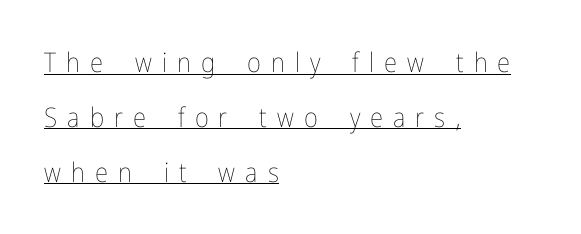
{"italic": "no", "bold": "no", "underline": "yes", "align": "left", "line_spacing": "loose", "line_spacing_ratio": 2.03, "letter_spacing": "wide", "letter_spacing_em": 0.37, "glyph_px": 27}
